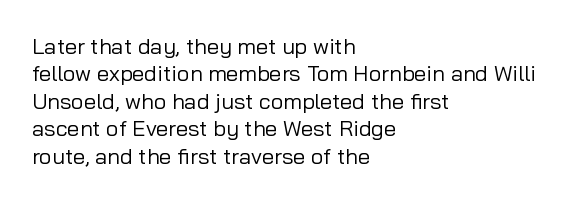
{"italic": "no", "bold": "no", "underline": "no", "align": "left", "line_spacing": "normal", "line_spacing_ratio": 1.25, "letter_spacing": "normal", "letter_spacing_em": 0.0, "glyph_px": 22}
